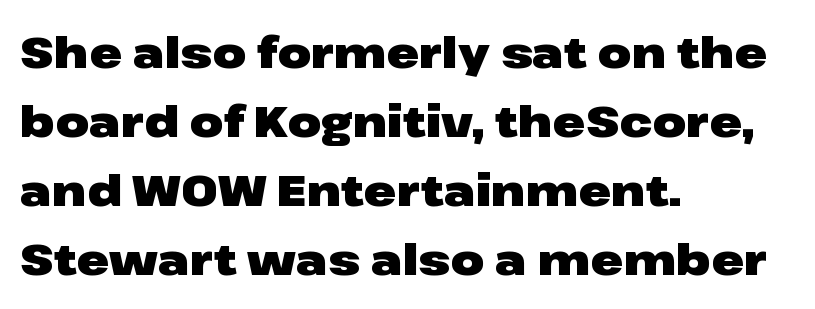
The image shows 44 px heavy, wide sans-serif type, upright; set left-aligned, normal line spacing (1.57x), normal letter spacing, not underlined; low stroke contrast and a medium x-height.
